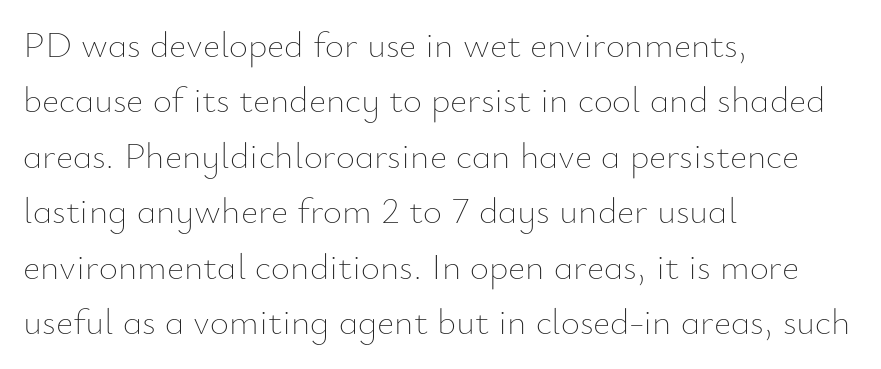
The image shows 37 px thin type, upright; set left-aligned, normal line spacing (1.5x), normal letter spacing, not underlined; low stroke contrast and a small x-height.
